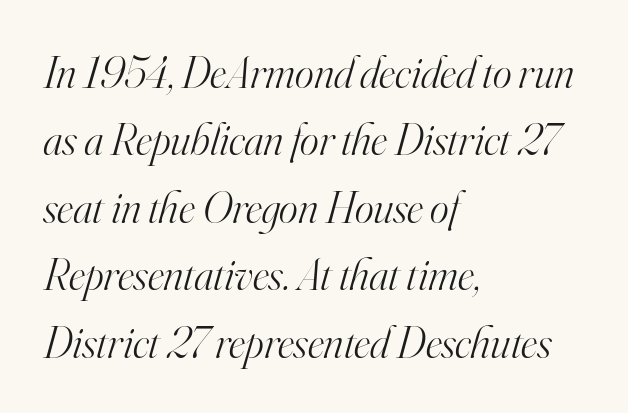
A clean baseline with only descenders dipping below it. The passage shown is not bold in any degree. Do the characters align in a grid? No, the font is proportional. The passage is arranged the way most books set body copy — flush left. Between one letter and the next there's only the usual sliver of space. The whole block is typeset with a tilt.
